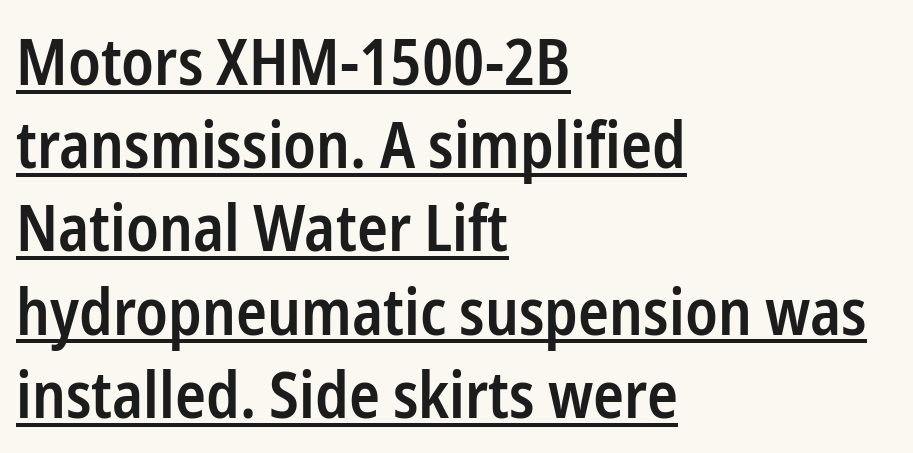
{"serif": "no", "italic": "no", "bold": "semi", "weight": "semibold", "width": "condensed", "stroke_contrast": "low", "x_height": "medium", "monospaced": "no", "underline": "yes", "align": "left", "line_spacing": "normal", "line_spacing_ratio": 1.3, "letter_spacing": "normal", "letter_spacing_em": 0.0, "glyph_px": 64}
